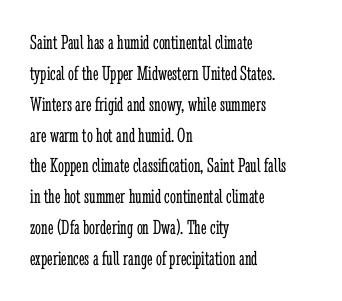
Q: Is the text bold? A: No.
Q: Is the text italic (slanted)? A: No, it is upright.
Q: Is the text underlined? A: No.
Q: How is the paragraph aligned? A: Left-aligned.
Q: Is the spacing between letters normal or unusually wide? A: Normal.
Q: Is the spacing between lines tight, normal or loose? A: Normal.
